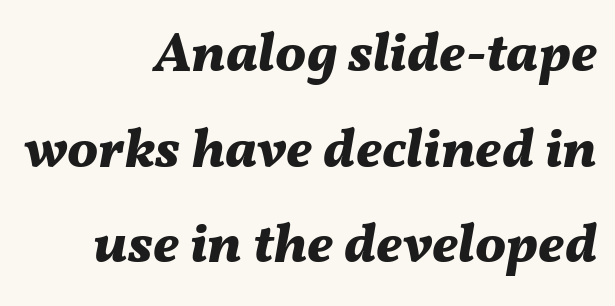
Q: Is the text bold? A: Yes.
Q: Is the text italic (slanted)? A: Yes, it leans right by about 11 degrees.
Q: Is the text underlined? A: No.
Q: How is the paragraph aligned? A: Right-aligned.
Q: Is the spacing between letters normal or unusually wide? A: Normal.
Q: Width (condensed, normal, or wide)? A: Normal.
Q: Stroke contrast? A: Medium.
Q: x-height? A: Medium.
Q: Monospaced? A: No.
